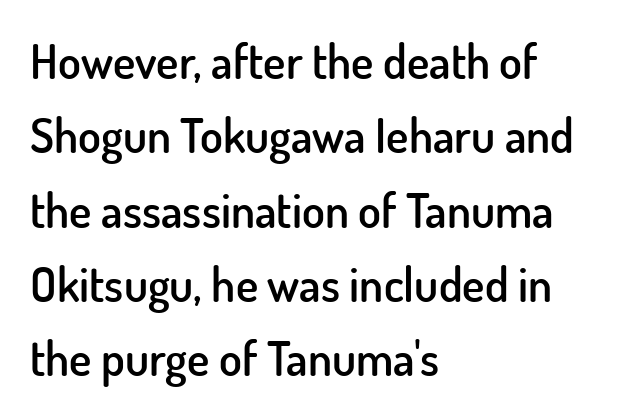
{"serif": "no", "italic": "no", "bold": "semi", "weight": "semibold", "width": "normal", "stroke_contrast": "low", "x_height": "small", "monospaced": "no", "underline": "no", "align": "left", "line_spacing": "normal", "line_spacing_ratio": 1.58, "letter_spacing": "normal", "letter_spacing_em": 0.0, "glyph_px": 47}
